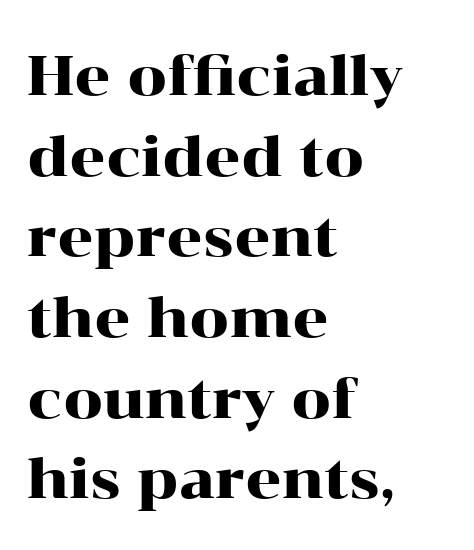
The rendering anchors every line to the left-hand side. Rows of type keep a routine distance in the vertical direction. Unlike a clean sans, this face finishes its strokes with serifs. Clear beneath every line of the passage.
